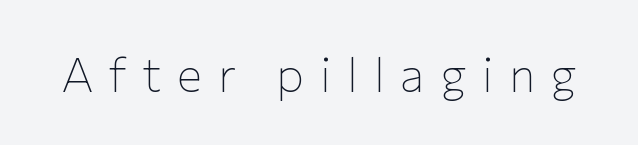
The image shows 48 px thin sans-serif type, upright; set unusually wide letter spacing (+0.32 em), not underlined; low stroke contrast and a medium x-height.
